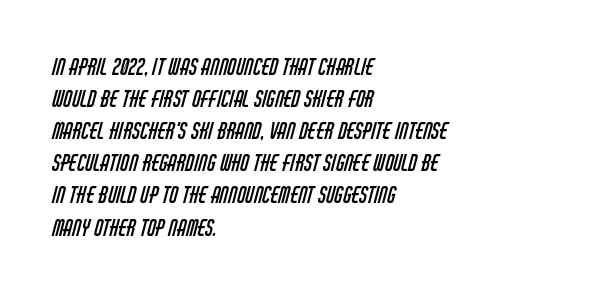
The image shows 22 px text type; set left-aligned, normal line spacing (1.46x), normal letter spacing, not underlined.
